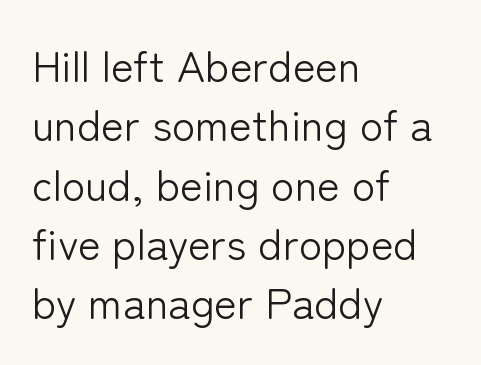
The image shows 43 px light sans-serif type, upright; set left-aligned, normal line spacing (1.38x), normal letter spacing, not underlined; low stroke contrast and a medium x-height.
